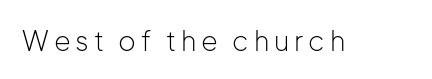
Q: Is the text bold? A: No.
Q: Is the text italic (slanted)? A: No, it is upright.
Q: Is the text underlined? A: No.
